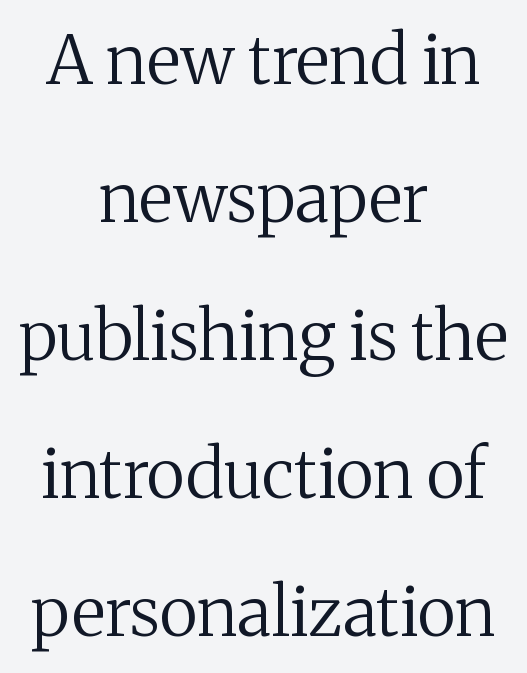
This sample has the flowing, uneven cadence of proportional lettering. Old-style or modern, the face here clearly has serifs. Each row of text sits above clean, open space. No italicization has been applied; the sample stays upright. Teacher's note: observe the equal gaps on both sides — that is centered alignment. The letters look calm and open, with moderate or lighter stems.
